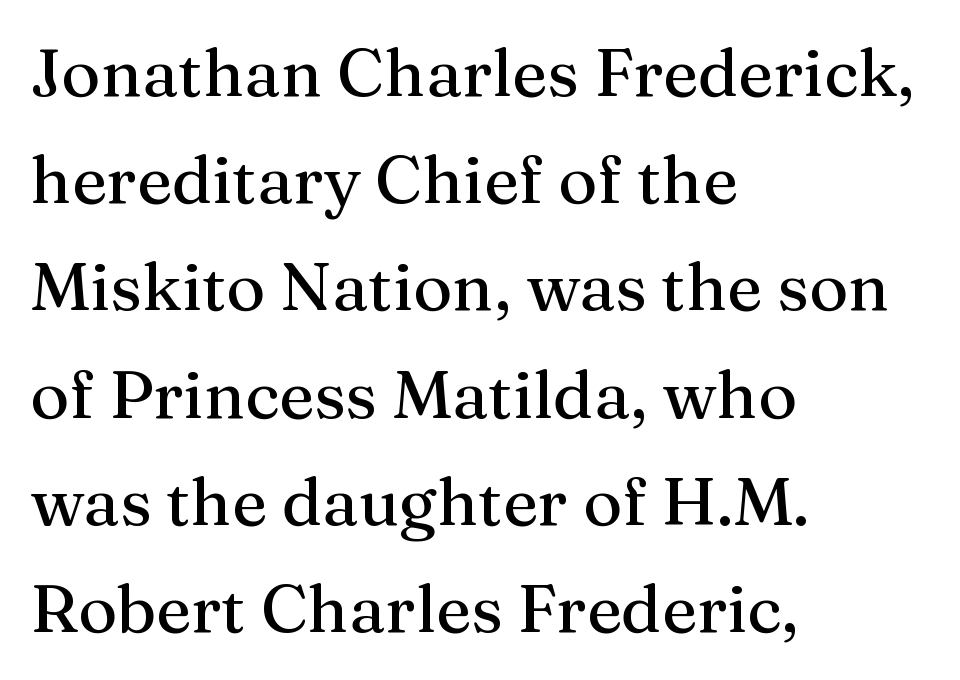
Does the lettering tilt? It doesn't — this is upright. The leading is moderate, giving the passage an even texture. Glyph-to-glyph distance matches everyday printed text. Observe the serifs anchoring each vertical stroke in this sample.
